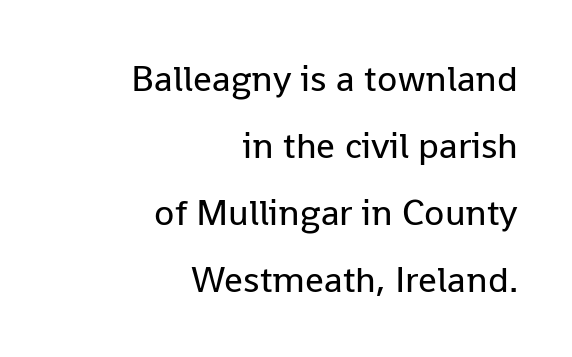
{"serif": "no", "italic": "no", "bold": "no", "weight": "regular", "width": "normal", "stroke_contrast": "low", "x_height": "medium", "monospaced": "no", "underline": "no", "align": "right", "line_spacing_ratio": 1.81, "letter_spacing": "normal", "letter_spacing_em": 0.0, "glyph_px": 37}
